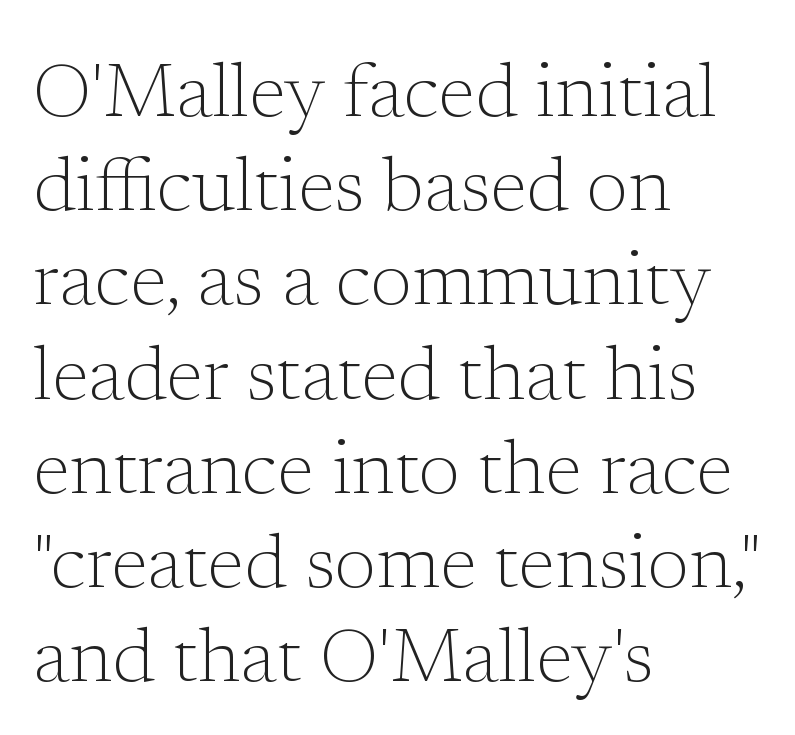
{"serif": "yes", "italic": "no", "bold": "no", "weight": "light", "width": "normal", "stroke_contrast": "low", "x_height": "medium", "monospaced": "no", "underline": "no", "align": "left", "line_spacing_ratio": 1.24, "letter_spacing": "normal", "letter_spacing_em": 0.0, "glyph_px": 76}
